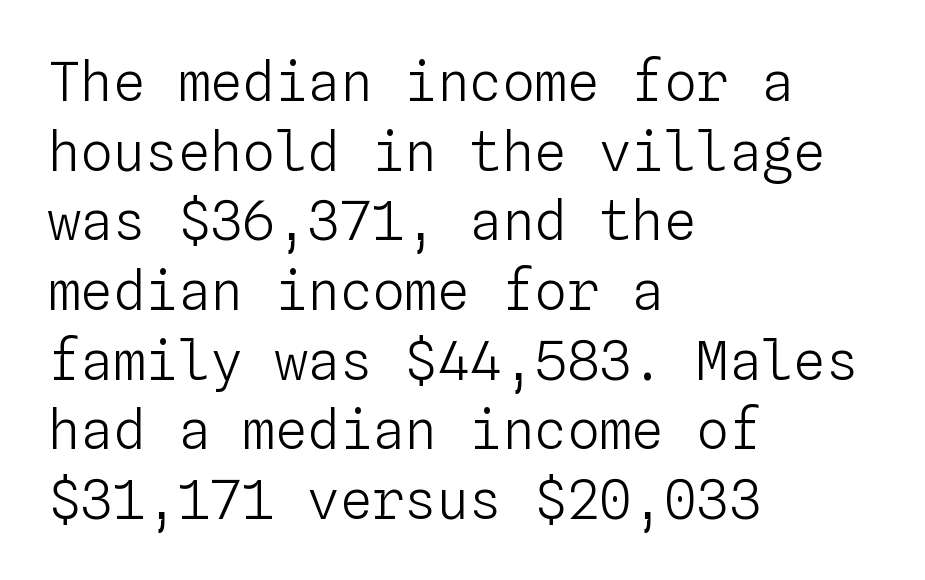
{"italic": "no", "bold": "no", "weight": "light", "width": "normal", "stroke_contrast": "low", "x_height": "medium", "monospaced": "yes", "underline": "no", "align": "left", "line_spacing": "normal", "line_spacing_ratio": 1.29, "letter_spacing": "normal", "letter_spacing_em": 0.0, "glyph_px": 54}
